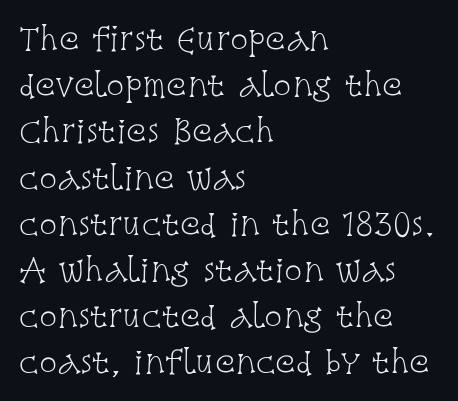
The image shows 30 px light, condensed serif type, upright; set left-aligned, normal line spacing (1.54x), normal letter spacing, not underlined; low stroke contrast and a large x-height.
